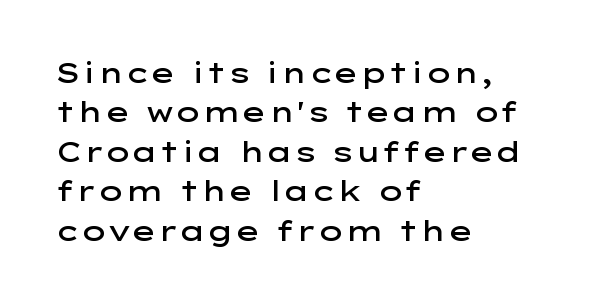
Italic: no, the glyphs are upright roman. Any mark beneath the type? The region is blank. Varying glyph widths throughout — classic text-font behaviour. Where is the straight margin? On the left. Baseline-to-baseline distance is the conventional proportion of letter height.
